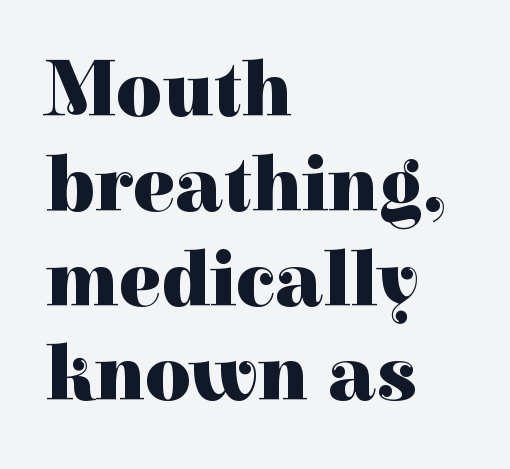
The image shows 79 px heavy serif type, upright; set left-aligned, line spacing 1.2x, normal letter spacing, not underlined; high stroke contrast and a medium x-height.
